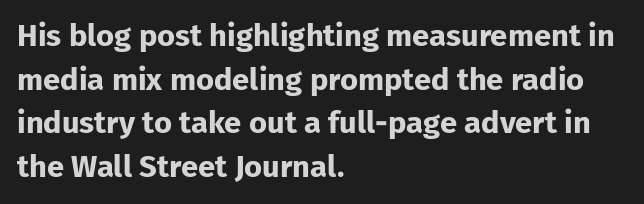
One-word summary of the alignment: left. Bare-footed words on every line. Here the glyphs are tracked normally, forming tight word shapes. A typesetter would call this proportional, since set widths differ per character.
